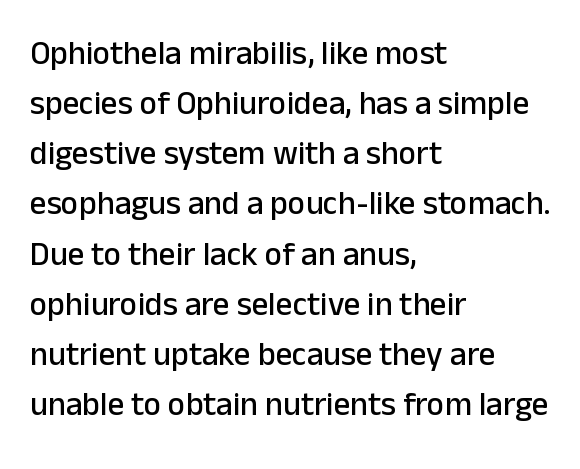
Q: Is the text italic (slanted)? A: No, it is upright.
Q: Is the typeface a serif or a sans-serif typeface? A: Sans-serif.
Q: Is the text underlined? A: No.
Q: How is the paragraph aligned? A: Left-aligned.
Q: Is the spacing between letters normal or unusually wide? A: Normal.
Q: Is the spacing between lines tight, normal or loose? A: Normal.
Q: Width (condensed, normal, or wide)? A: Normal.
Q: Stroke contrast? A: Low.
Q: x-height? A: Medium.
Q: Monospaced? A: No.
